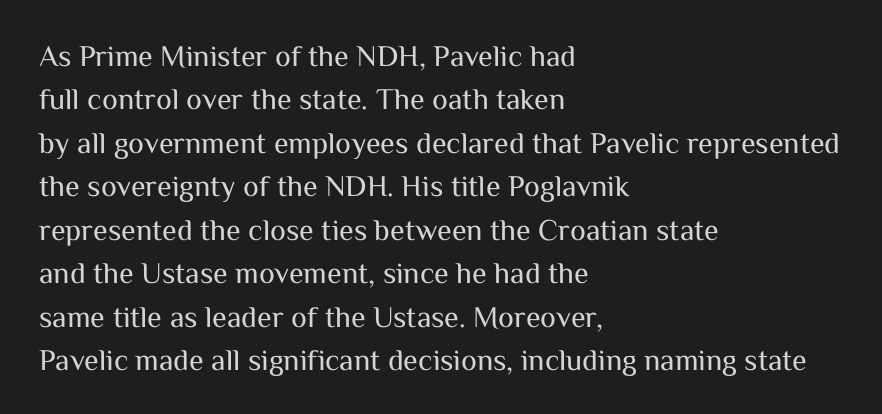
The image shows 30 px regular-weight sans-serif type, upright; set left-aligned, normal line spacing (1.45x), normal letter spacing, not underlined; medium stroke contrast and a medium x-height.
